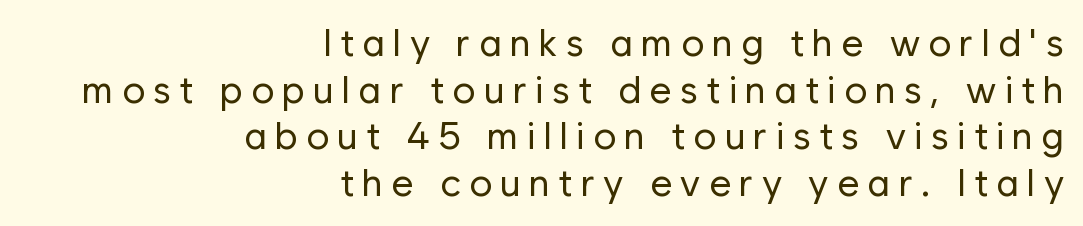
{"serif": "no", "italic": "no", "bold": "no", "weight": "regular", "width": "normal", "stroke_contrast": "low", "x_height": "medium", "monospaced": "no", "underline": "no", "align": "right", "line_spacing_ratio": 1.23, "letter_spacing": "wide", "letter_spacing_em": 0.22, "glyph_px": 38}
